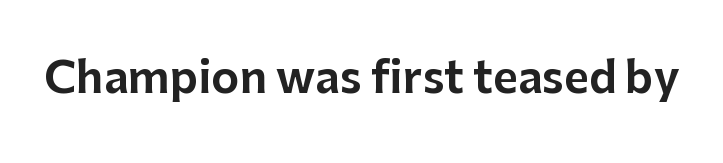
The image shows 43 px sans-serif type, upright; set normal letter spacing, not underlined; low stroke contrast and a medium x-height.
